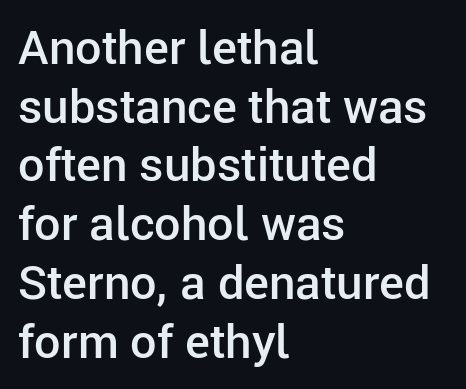
The image shows 47 px semibold sans-serif type, upright; set left-aligned, normal line spacing (1.25x), normal letter spacing, not underlined; low stroke contrast and a medium x-height.
